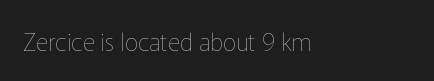
The image shows 24 px text type, upright; set left-aligned, normal letter spacing, not underlined.
